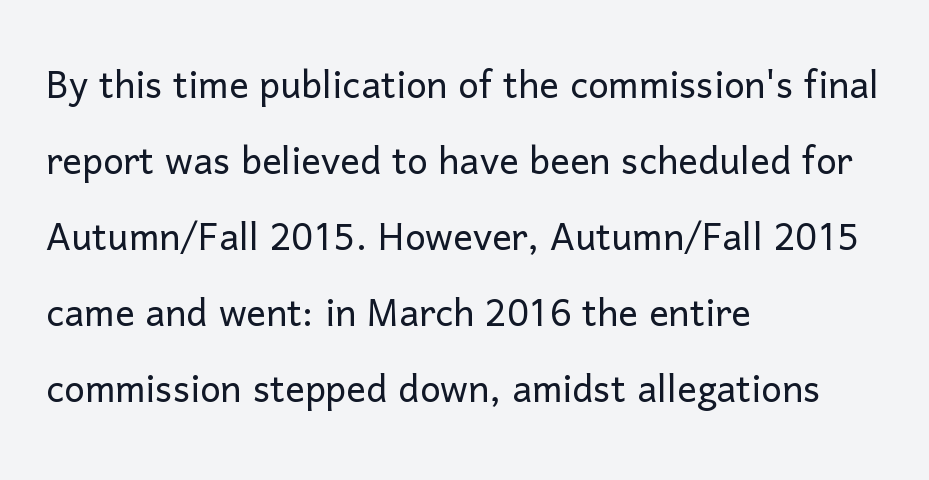
The image shows 49 px light sans-serif type, upright; set left-aligned, normal line spacing (1.55x), normal letter spacing, not underlined; low stroke contrast and a medium x-height.
